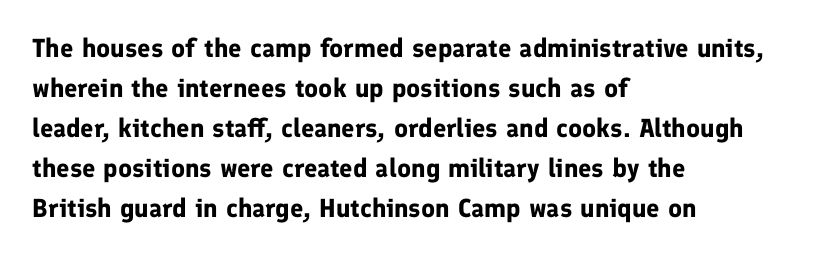
The letterforms sit shoulder to shoulder at normal distance. If you measured baseline to baseline, you'd find a middling distance. The specimen omits any rule beneath the text block's lines. These lines stack with their left ends in a neat column.
